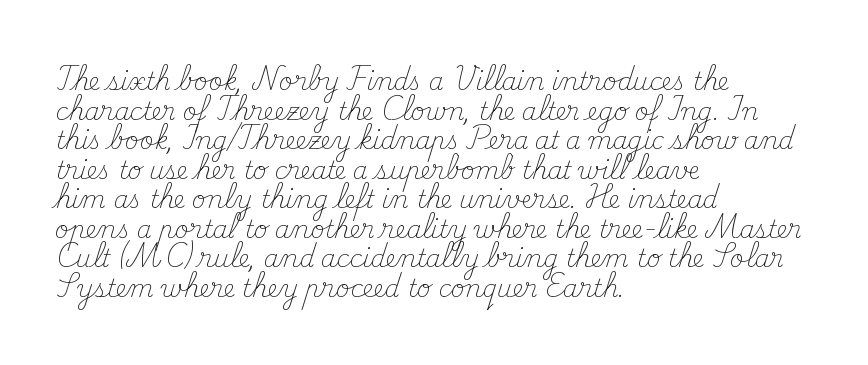
Words appear dense and cohesive because spacing is normal. Stem width sits at or under what a default text font uses. Honestly, there is no underline to notice here at all.
